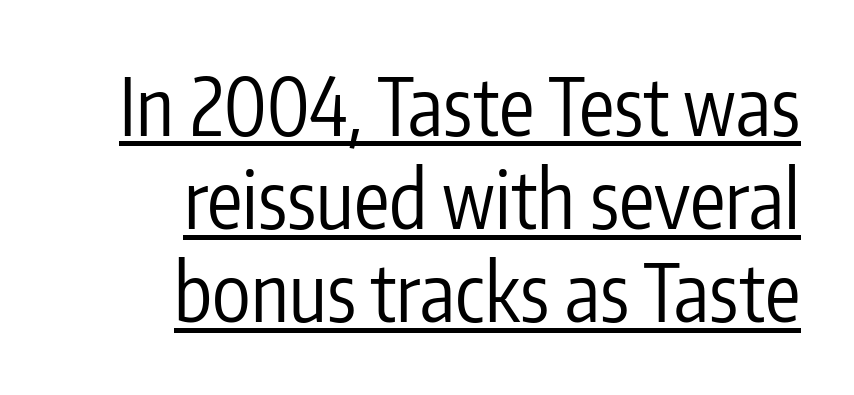
Do the letters lean? They stand straight. Horizontal alignment here is rightward, an uncommon choice for prose. Compared with a typical body face, this is equally light or lighter still. Underline: present. The passage shown is typed in a proportional face where columns would drift. How are the letters spaced? Ordinarily, with no added tracking.
